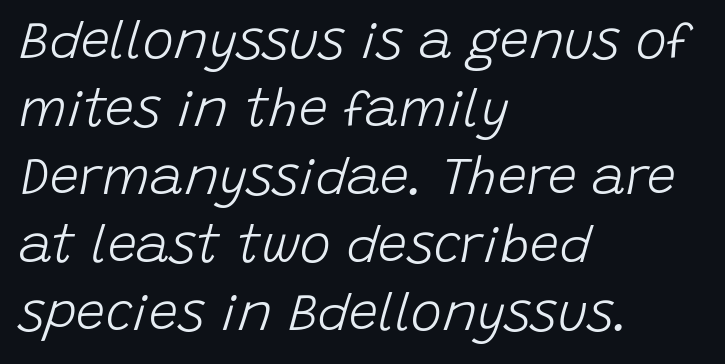
Q: Is the text bold? A: No.
Q: Is the text italic (slanted)? A: Yes, it leans right by about 15 degrees.
Q: Is the text underlined? A: No.
Q: How is the paragraph aligned? A: Left-aligned.
Q: Is the spacing between letters normal or unusually wide? A: Normal.
Q: Is the spacing between lines tight, normal or loose? A: Normal.
Q: Width (condensed, normal, or wide)? A: Normal.
Q: Stroke contrast? A: Low.
Q: x-height? A: Large.
Q: Monospaced? A: No.
